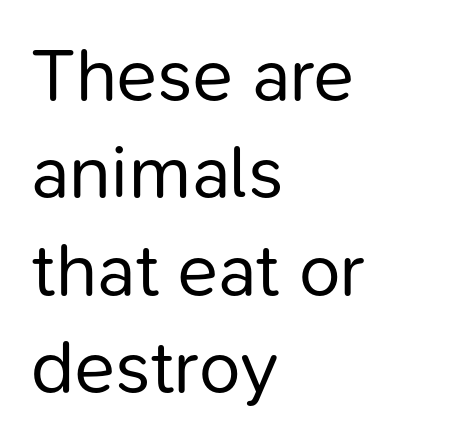
{"serif": "no", "italic": "no", "bold": "no", "weight": "regular", "width": "normal", "stroke_contrast": "low", "x_height": "medium", "monospaced": "no", "underline": "no", "align": "left", "line_spacing": "normal", "line_spacing_ratio": 1.3, "letter_spacing": "normal", "letter_spacing_em": 0.0, "glyph_px": 75}
